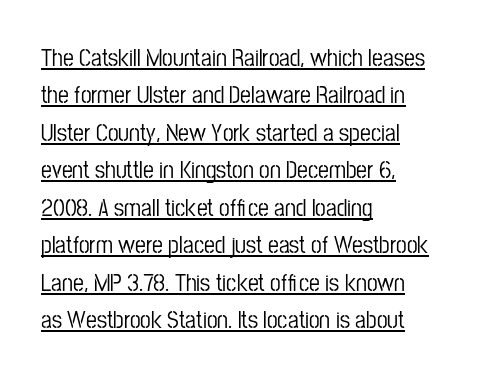
Q: Is the text italic (slanted)? A: No, it is upright.
Q: Is the text underlined? A: Yes.
Q: How is the paragraph aligned? A: Left-aligned.
Q: Is the spacing between letters normal or unusually wide? A: Normal.
Q: Is the spacing between lines tight, normal or loose? A: Normal.
